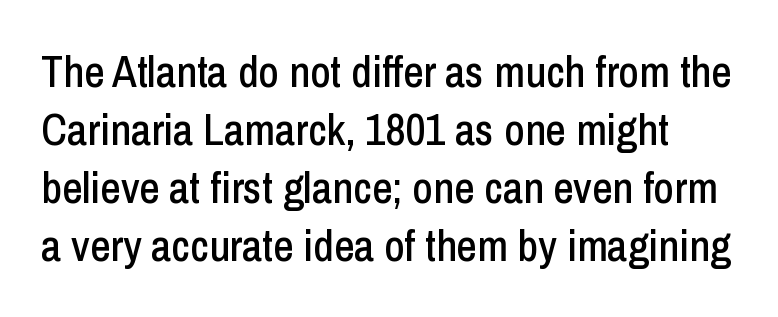
The letters advance in unequal steps, a hallmark of proportional type. To sum up the face: it is a sans, with no serifs. Descender tails drop into unmarked territory. Quick note: interline space is typical.
